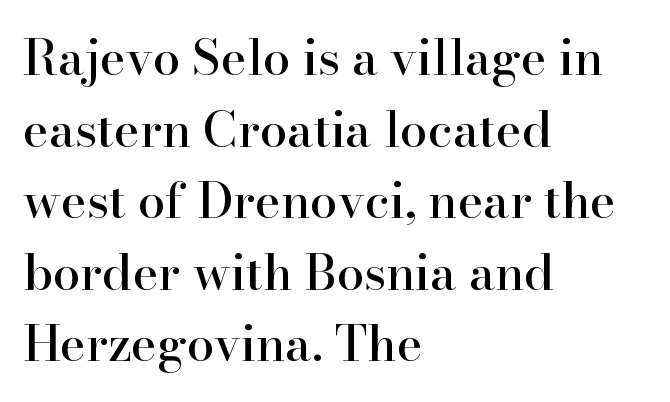
The lettering holds an erect, upright posture throughout. The designer left line spacing at the default. This rendering features lettering with no underline. The typeface chosen for these lines features serifs. Letter spacing: default.
